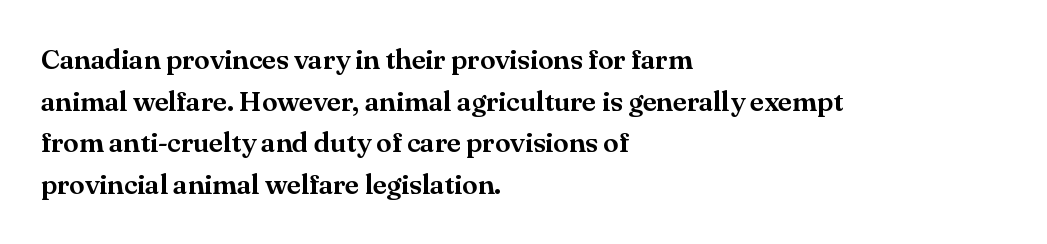
Q: Is the text italic (slanted)? A: No, it is upright.
Q: Is the typeface a serif or a sans-serif typeface? A: Serif.
Q: Is the text underlined? A: No.
Q: How is the paragraph aligned? A: Left-aligned.
Q: Is the spacing between letters normal or unusually wide? A: Normal.
Q: Is the spacing between lines tight, normal or loose? A: Normal.
Q: Width (condensed, normal, or wide)? A: Normal.
Q: Stroke contrast? A: Medium.
Q: x-height? A: Small.
Q: Monospaced? A: No.
